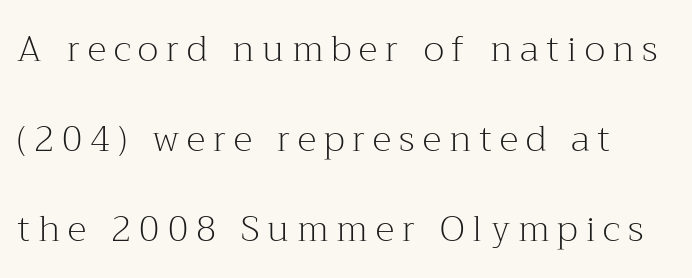
The image shows 36 px light serif type, upright; set loose line spacing (2.5x), unusually wide letter spacing (+0.22 em), not underlined; medium stroke contrast and a medium x-height.
